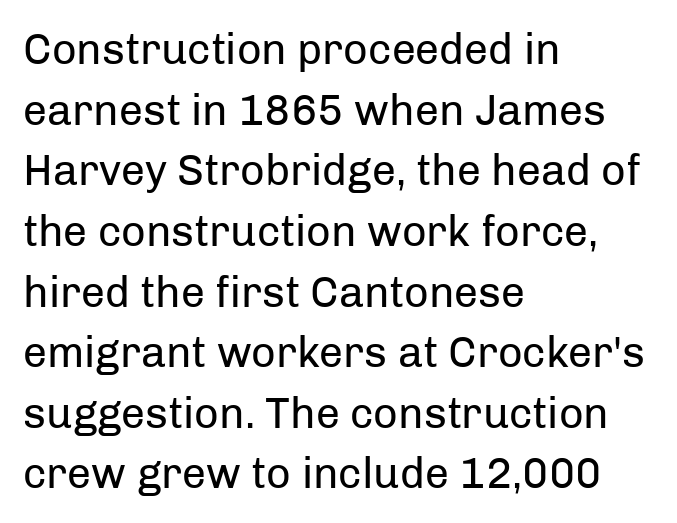
The line-height multiplier appears to be the usual default. Character widths vary here, with narrow letters taking less room than wide ones. The space beneath each line is pristine and unruled. This is not heavy type; no bold has been used. Is the letter spacing exaggerated? No — it looks like the ordinary default.
